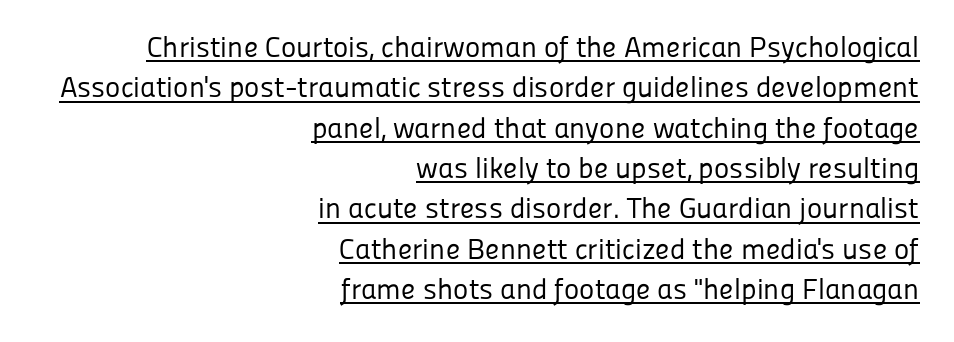
{"serif": "no", "italic": "no", "bold": "no", "weight": "regular", "width": "normal", "stroke_contrast": "low", "x_height": "medium", "monospaced": "no", "underline": "yes", "align": "right", "line_spacing": "normal", "line_spacing_ratio": 1.39, "letter_spacing": "normal", "letter_spacing_em": 0.0, "glyph_px": 29}
